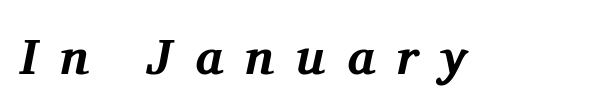
{"serif": "yes", "italic": "yes", "lean": "right", "slant_degrees": 11, "bold": "yes", "weight": "bold", "width": "normal", "stroke_contrast": "medium", "x_height": "medium", "monospaced": "no", "underline": "no", "letter_spacing": "wide", "letter_spacing_em": 0.44, "glyph_px": 50}
